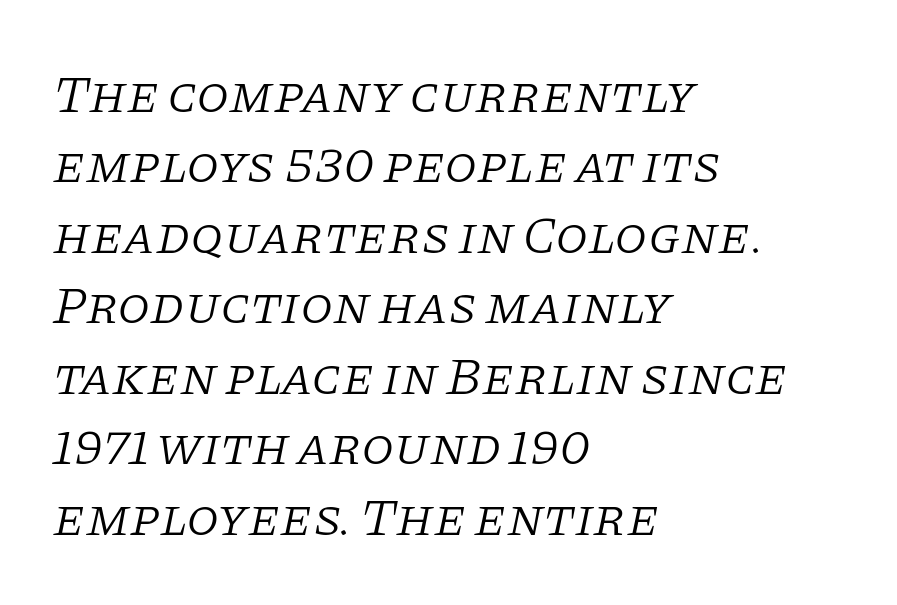
{"serif": "yes", "italic": "yes", "lean": "right", "slant_degrees": 11, "bold": "no", "weight": "light", "width": "normal", "stroke_contrast": "low", "x_height": "large", "monospaced": "no", "underline": "no", "align": "left", "line_spacing": "normal", "line_spacing_ratio": 1.33, "letter_spacing": "normal", "letter_spacing_em": 0.0, "glyph_px": 53}
